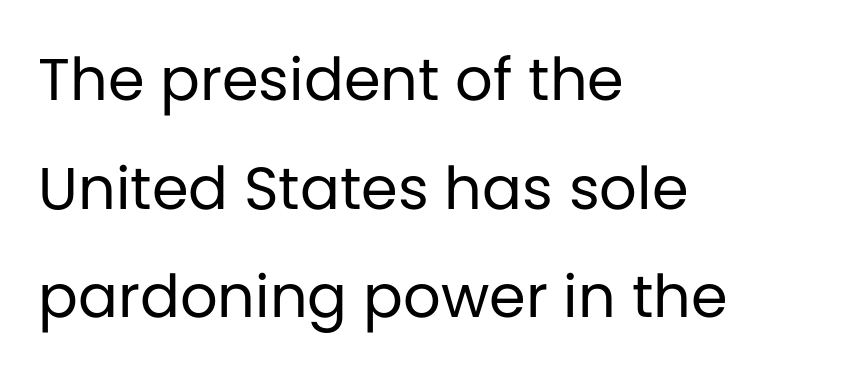
Q: Is the text bold? A: No.
Q: Is the text italic (slanted)? A: No, it is upright.
Q: Is the typeface a serif or a sans-serif typeface? A: Sans-serif.
Q: Is the text underlined? A: No.
Q: How is the paragraph aligned? A: Left-aligned.
Q: Is the spacing between letters normal or unusually wide? A: Normal.
Q: Width (condensed, normal, or wide)? A: Normal.
Q: Stroke contrast? A: Low.
Q: x-height? A: Large.
Q: Monospaced? A: No.
